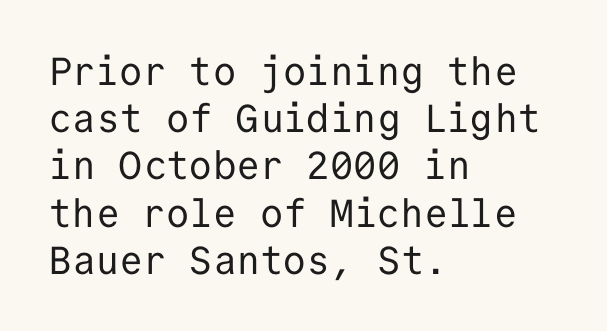
{"serif": "no", "italic": "no", "bold": "no", "weight": "regular", "width": "normal", "stroke_contrast": "low", "x_height": "medium", "monospaced": "yes", "underline": "no", "align": "left", "line_spacing_ratio": 1.21, "letter_spacing": "normal", "letter_spacing_em": 0.0, "glyph_px": 39}
